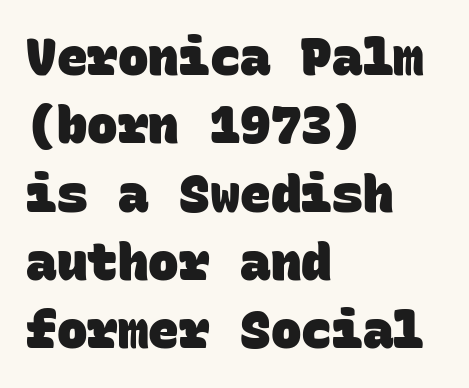
Looks like terminal output: every glyph gets an equal slot. Descenders are the only things crossing below the line. Compared with typical paragraphs, the rows here are spaced about the same. You could call the tracking neutral — neither tight nor loose.
